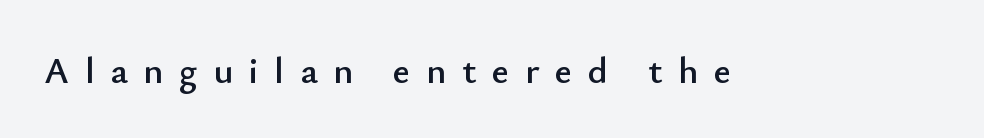
{"serif": "no", "italic": "no", "width": "normal", "stroke_contrast": "low", "x_height": "small", "monospaced": "no", "underline": "no", "letter_spacing": "wide", "letter_spacing_em": 0.43, "glyph_px": 37}
